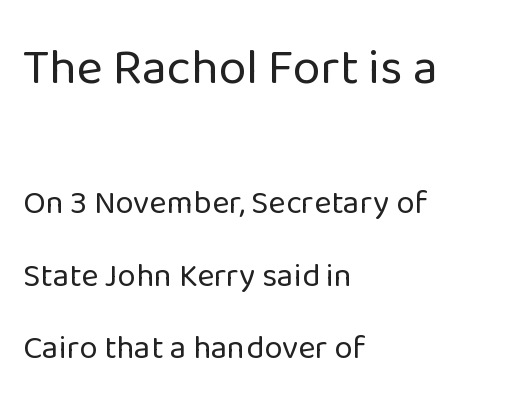
Words float on clear page, feet unadorned. The letters stand upright; this is a roman face. The letters in the upper block stand taller than those in the block below. Caption: standard tracking, unaltered. You could not count columns in this text — the font is proportionally spaced. You could fit nearly another row in the gap between these rows.
